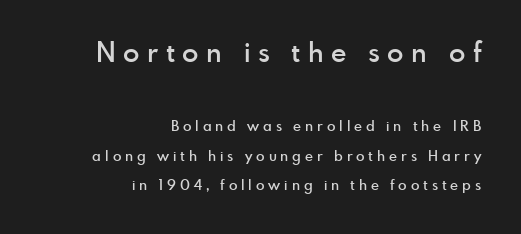
{"italic": "no", "bold": "semi", "underline": "no", "align": "right", "line_spacing": "loose", "line_spacing_ratio": 2.12, "letter_spacing": "wide", "letter_spacing_em": 0.28, "larger_block": "first", "size_ratio": 1.93, "glyph_px": 27}
